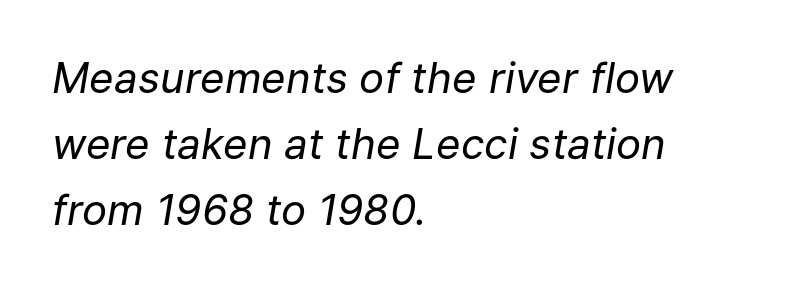
Q: Is the text bold? A: No.
Q: Is the text italic (slanted)? A: Yes, it leans right by about 9 degrees.
Q: Is the text underlined? A: No.
Q: How is the paragraph aligned? A: Left-aligned.
Q: Is the spacing between letters normal or unusually wide? A: Normal.
Q: Is the spacing between lines tight, normal or loose? A: Normal.
Q: Width (condensed, normal, or wide)? A: Normal.
Q: Stroke contrast? A: Low.
Q: x-height? A: Medium.
Q: Monospaced? A: No.
